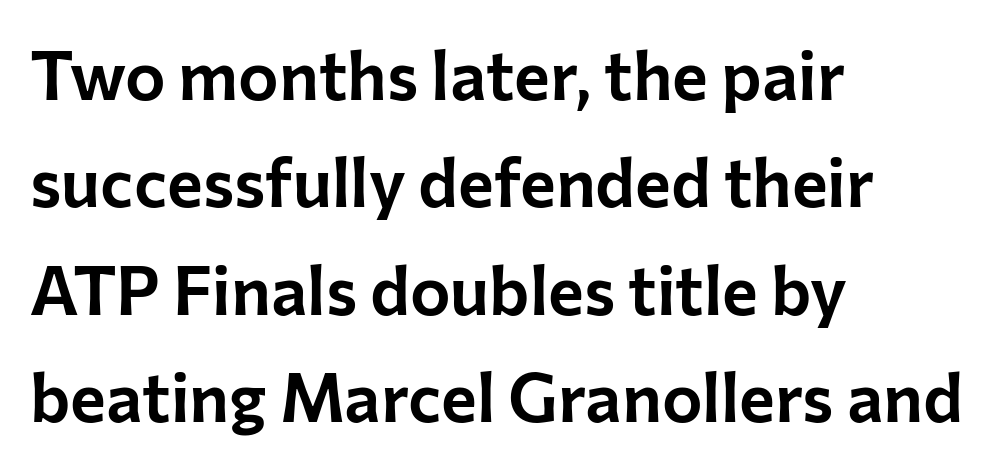
The image shows 68 px sans-serif type, upright; set left-aligned, normal line spacing (1.58x), normal letter spacing, not underlined; low stroke contrast and a medium x-height.
